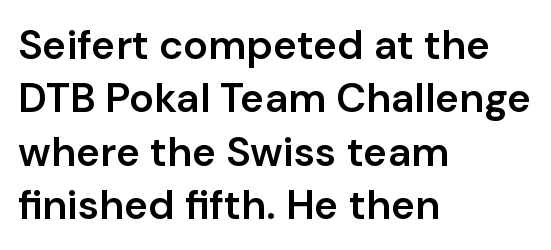
Q: Is the text bold? A: Semi-bold.
Q: Is the text italic (slanted)? A: No, it is upright.
Q: Is the typeface a serif or a sans-serif typeface? A: Sans-serif.
Q: Is the text underlined? A: No.
Q: How is the paragraph aligned? A: Left-aligned.
Q: Is the spacing between letters normal or unusually wide? A: Normal.
Q: Is the spacing between lines tight, normal or loose? A: Normal.
Q: Width (condensed, normal, or wide)? A: Normal.
Q: Stroke contrast? A: Low.
Q: x-height? A: Medium.
Q: Monospaced? A: No.
